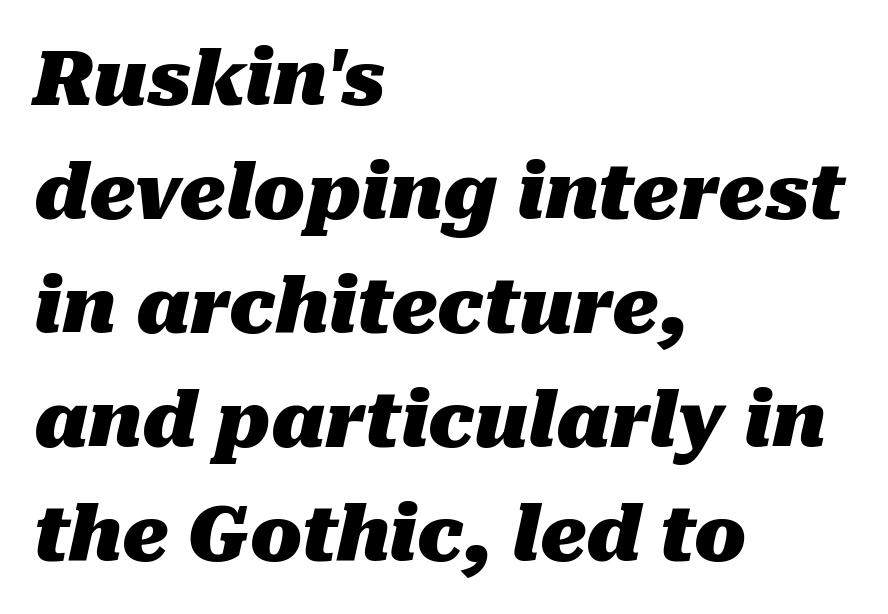
Q: Is the text bold? A: Yes.
Q: Is the text italic (slanted)? A: Yes, it leans right by about 10 degrees.
Q: Is the text underlined? A: No.
Q: How is the paragraph aligned? A: Left-aligned.
Q: Is the spacing between letters normal or unusually wide? A: Normal.
Q: Is the spacing between lines tight, normal or loose? A: Normal.
Q: Width (condensed, normal, or wide)? A: Normal.
Q: Stroke contrast? A: Medium.
Q: x-height? A: Medium.
Q: Monospaced? A: No.
